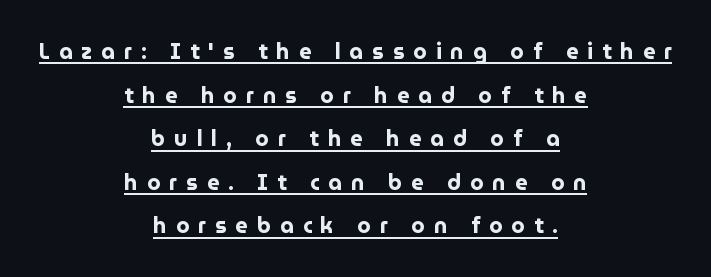
{"italic": "no", "bold": "yes", "underline": "yes", "align": "center", "line_spacing": "loose", "line_spacing_ratio": 1.98, "letter_spacing": "wide", "letter_spacing_em": 0.4, "glyph_px": 22}
